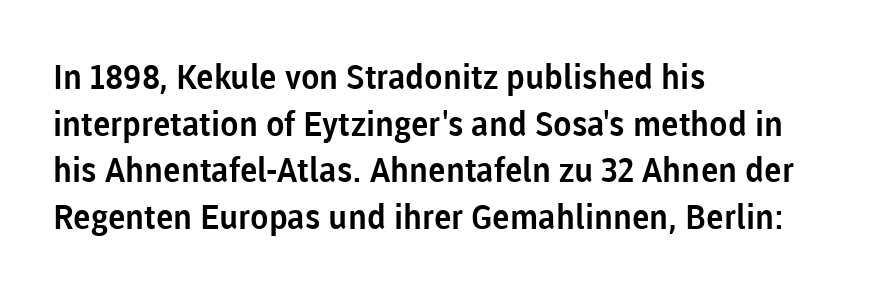
The image shows 34 px sans-serif type, upright; set left-aligned, normal line spacing (1.37x), normal letter spacing, not underlined; low stroke contrast and a medium x-height.
